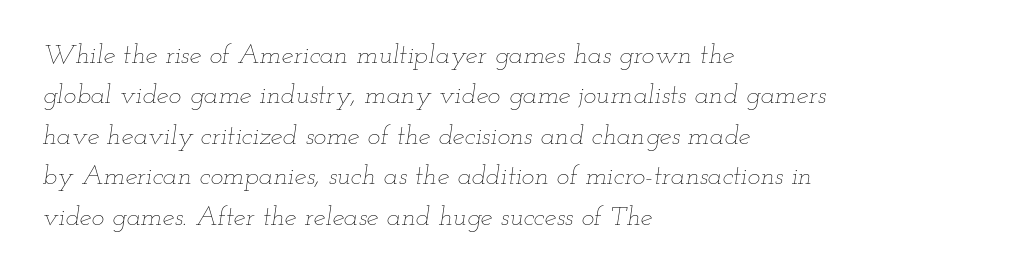
The image shows 27 px text type, italic (leaning right); set left-aligned, normal line spacing (1.5x), normal letter spacing, not underlined.
